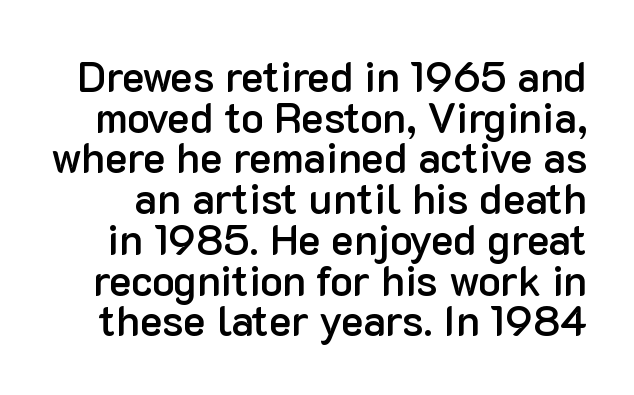
{"serif": "no", "italic": "no", "bold": "semi", "weight": "semibold", "width": "normal", "stroke_contrast": "low", "x_height": "medium", "monospaced": "no", "underline": "no", "line_spacing": "tight", "line_spacing_ratio": 0.97, "letter_spacing": "normal", "letter_spacing_em": 0.0, "glyph_px": 42}
